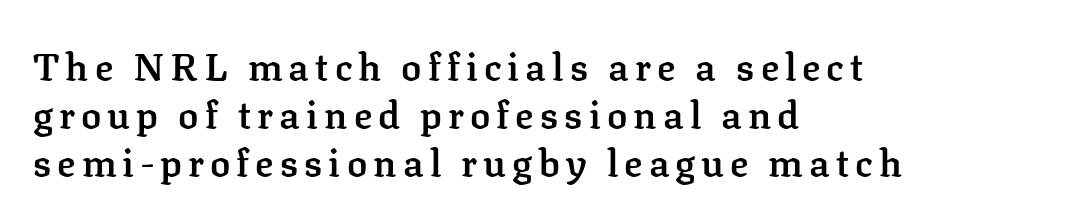
Every stem runs plumb, perpendicular to the baseline. Note the varied advance widths — an 'i' is clearly narrower than an 'm'. Vertically, the passage feels balanced, rows spaced as you'd expect. The designer went with a serif here, giving each stem small feet. Casual observation: everything's shoved over to the left.
